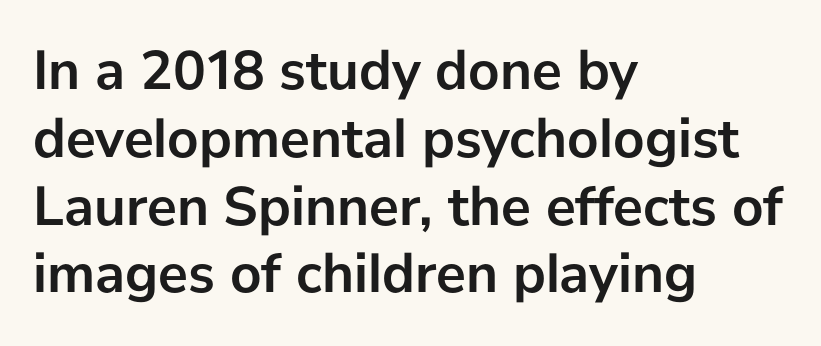
Q: Is the text bold? A: Yes.
Q: Is the text italic (slanted)? A: No, it is upright.
Q: Is the typeface a serif or a sans-serif typeface? A: Sans-serif.
Q: Is the text underlined? A: No.
Q: How is the paragraph aligned? A: Left-aligned.
Q: Is the spacing between letters normal or unusually wide? A: Normal.
Q: Width (condensed, normal, or wide)? A: Normal.
Q: Stroke contrast? A: Low.
Q: x-height? A: Medium.
Q: Monospaced? A: No.
